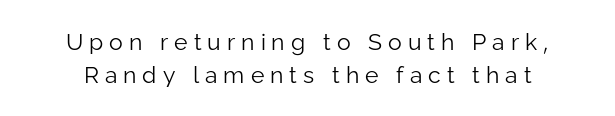
Q: Is the text bold? A: No.
Q: Is the text italic (slanted)? A: No, it is upright.
Q: Is the text underlined? A: No.
Q: Is the spacing between letters normal or unusually wide? A: Unusually wide.
Q: Is the spacing between lines tight, normal or loose? A: Normal.
